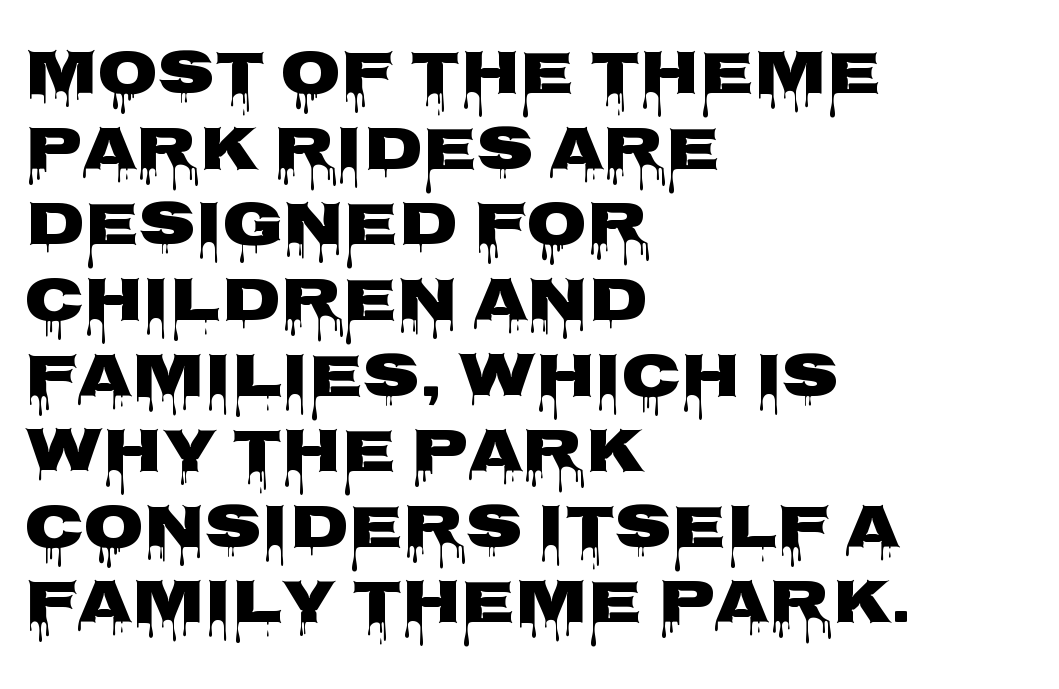
{"serif": "no", "italic": "no", "width": "wide", "stroke_contrast": "low", "x_height": "large", "monospaced": "no", "underline": "no", "align": "left", "line_spacing_ratio": 1.22, "letter_spacing": "normal", "letter_spacing_em": 0.0, "glyph_px": 62}
